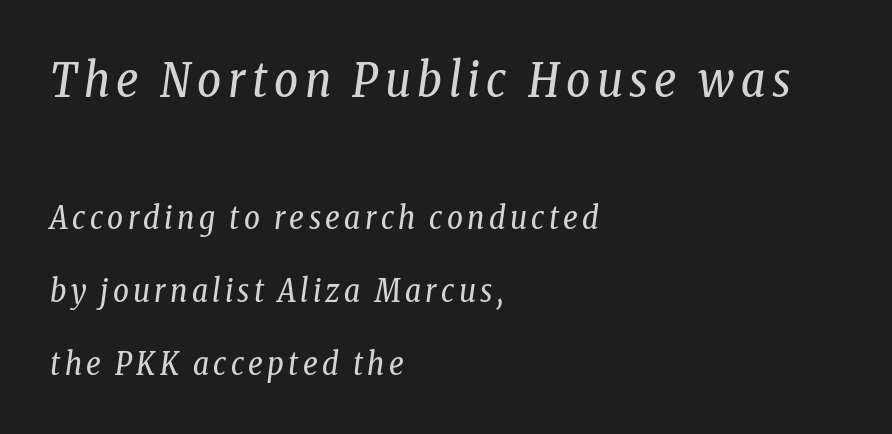
The image shows 47 px regular-weight, condensed serif type, italic (leaning right); set left-aligned, loose line spacing (2.35x), not underlined; the first (top) block is 1.52x larger; low stroke contrast and a medium x-height.
